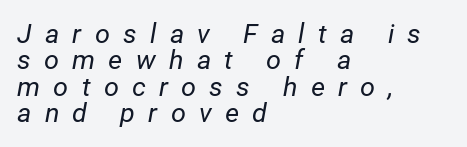
Compared with ordinary roman type, these characters are visibly tilted. All the whitespace from short lines collects on the right. Very little white space separates one row of letters from the next. This rendering widens character spacing well past its baseline value.
